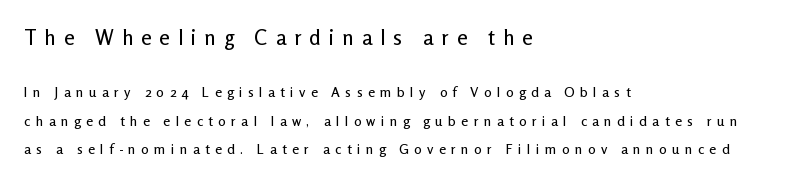
The image shows 21 px text type, upright; set left-aligned, loose line spacing (2.03x), unusually wide letter spacing (+0.38 em), not underlined; the first (top) block is 1.5x larger.
